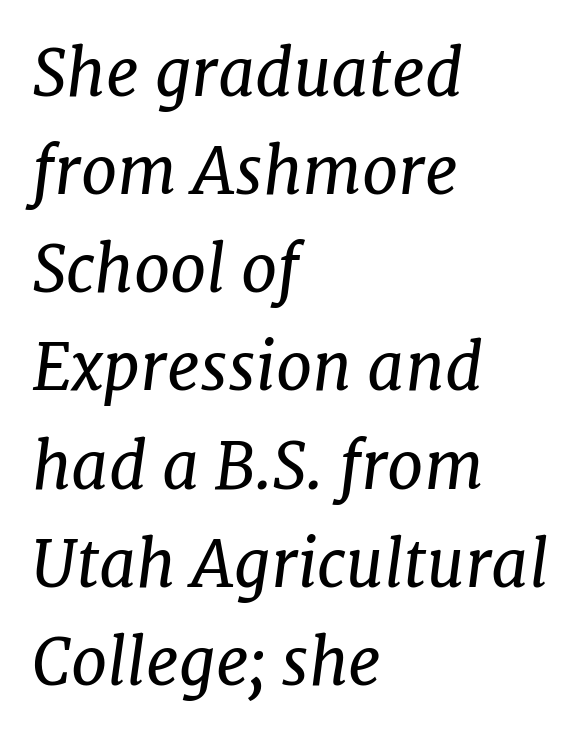
{"serif": "yes", "italic": "yes", "lean": "right", "slant_degrees": 7, "bold": "no", "weight": "regular", "width": "normal", "stroke_contrast": "low", "x_height": "medium", "monospaced": "no", "underline": "no", "align": "left", "line_spacing": "normal", "line_spacing_ratio": 1.51, "letter_spacing": "normal", "letter_spacing_em": 0.0, "glyph_px": 65}
